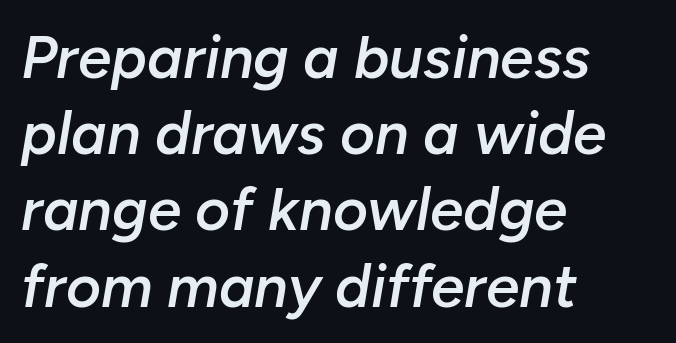
Q: Is the text bold? A: Semi-bold.
Q: Is the text italic (slanted)? A: Yes, it leans right by about 10 degrees.
Q: Is the text underlined? A: No.
Q: How is the paragraph aligned? A: Left-aligned.
Q: Is the spacing between letters normal or unusually wide? A: Normal.
Q: Is the spacing between lines tight, normal or loose? A: Normal.
Q: Width (condensed, normal, or wide)? A: Normal.
Q: Stroke contrast? A: Low.
Q: x-height? A: Medium.
Q: Monospaced? A: No.
